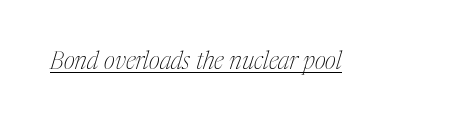
{"italic": "yes", "lean": "right", "slant_degrees": 17, "bold": "no", "underline": "yes", "letter_spacing": "normal", "letter_spacing_em": 0.0, "glyph_px": 24}
